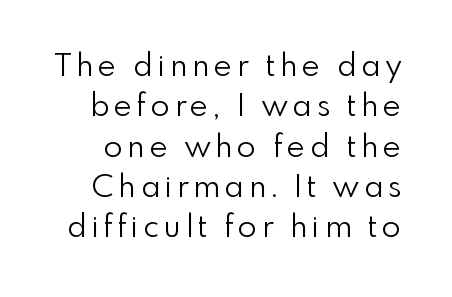
{"serif": "no", "italic": "no", "bold": "no", "weight": "light", "width": "normal", "stroke_contrast": "low", "x_height": "small", "monospaced": "no", "underline": "no", "line_spacing": "normal", "line_spacing_ratio": 1.3, "glyph_px": 31}
